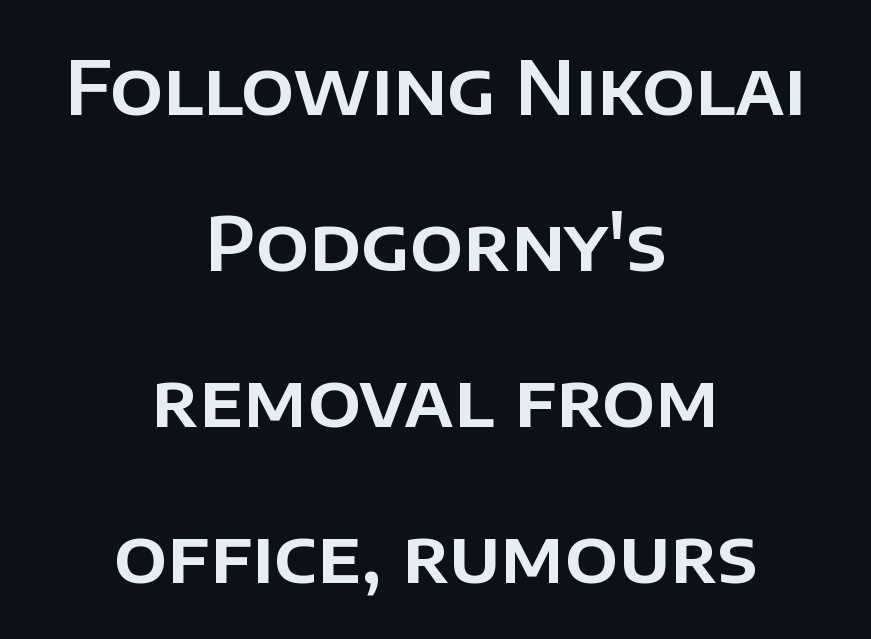
Nope, no serifs anywhere on these letters. A student would call this center alignment; a typographer would say set centered. Words appear dense and cohesive because spacing is normal. Every character sits straight up, as roman type does.
